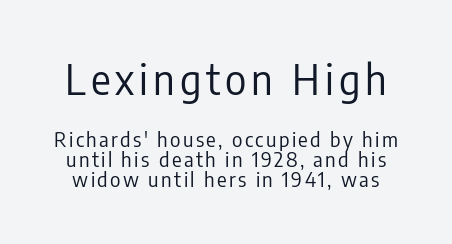
The string is rendered with underlining switched off. The face looks like a standard text weight, possibly lighter. Honestly, the rows look squashed on top of each other. The font family rendered here belongs to the sans-serif group.
